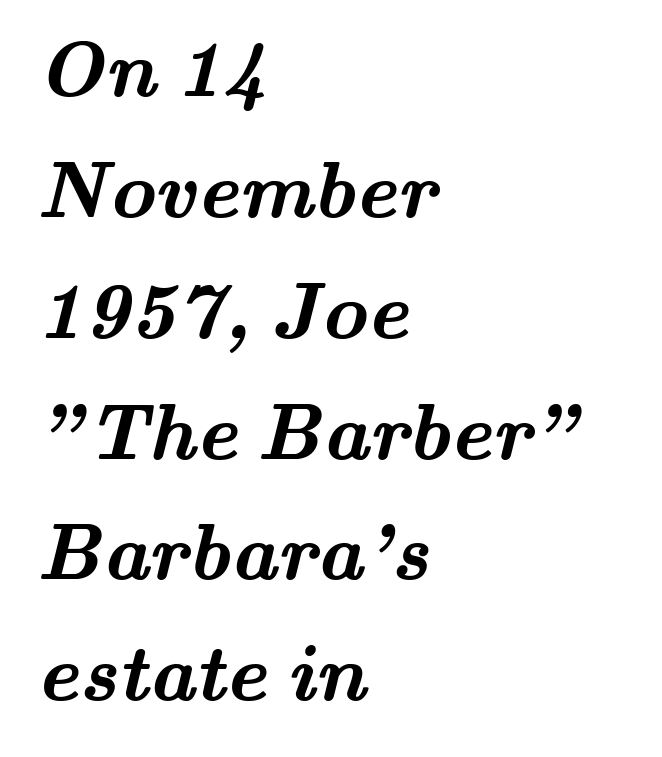
Q: Is the text bold? A: Yes.
Q: Is the typeface a serif or a sans-serif typeface? A: Serif.
Q: Is the text underlined? A: No.
Q: How is the paragraph aligned? A: Left-aligned.
Q: Is the spacing between letters normal or unusually wide? A: Normal.
Q: Is the spacing between lines tight, normal or loose? A: Normal.
Q: Width (condensed, normal, or wide)? A: Wide.
Q: Stroke contrast? A: Medium.
Q: x-height? A: Small.
Q: Monospaced? A: No.
